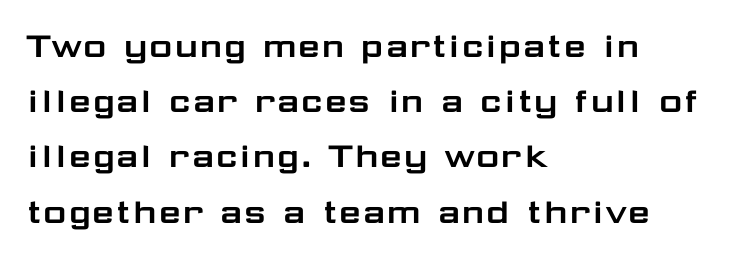
The image shows 40 px wide sans-serif type, upright; set left-aligned, normal line spacing (1.38x), normal letter spacing, not underlined; low stroke contrast and a medium x-height.
